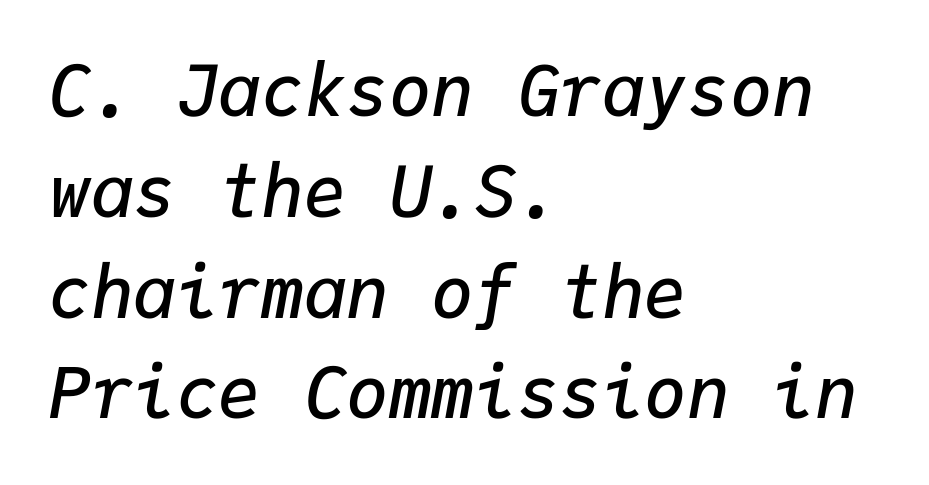
{"italic": "yes", "lean": "right", "slant_degrees": 9, "bold": "semi", "weight": "semibold", "width": "normal", "stroke_contrast": "low", "x_height": "medium", "monospaced": "yes", "underline": "no", "align": "left", "line_spacing": "normal", "line_spacing_ratio": 1.42, "letter_spacing": "normal", "letter_spacing_em": 0.0, "glyph_px": 71}
